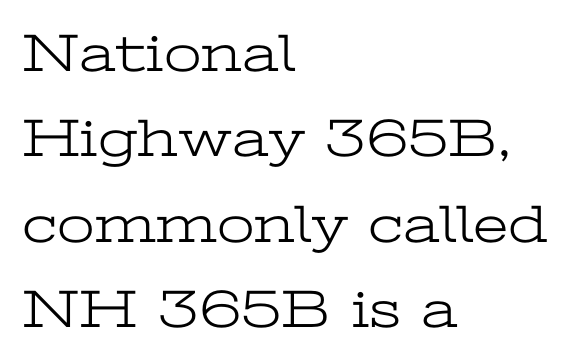
Q: Is the text bold? A: No.
Q: Is the text italic (slanted)? A: No, it is upright.
Q: Is the typeface a serif or a sans-serif typeface? A: Serif.
Q: Is the text underlined? A: No.
Q: How is the paragraph aligned? A: Left-aligned.
Q: Is the spacing between letters normal or unusually wide? A: Normal.
Q: Is the spacing between lines tight, normal or loose? A: Normal.
Q: Width (condensed, normal, or wide)? A: Wide.
Q: Stroke contrast? A: Low.
Q: x-height? A: Medium.
Q: Monospaced? A: No.
